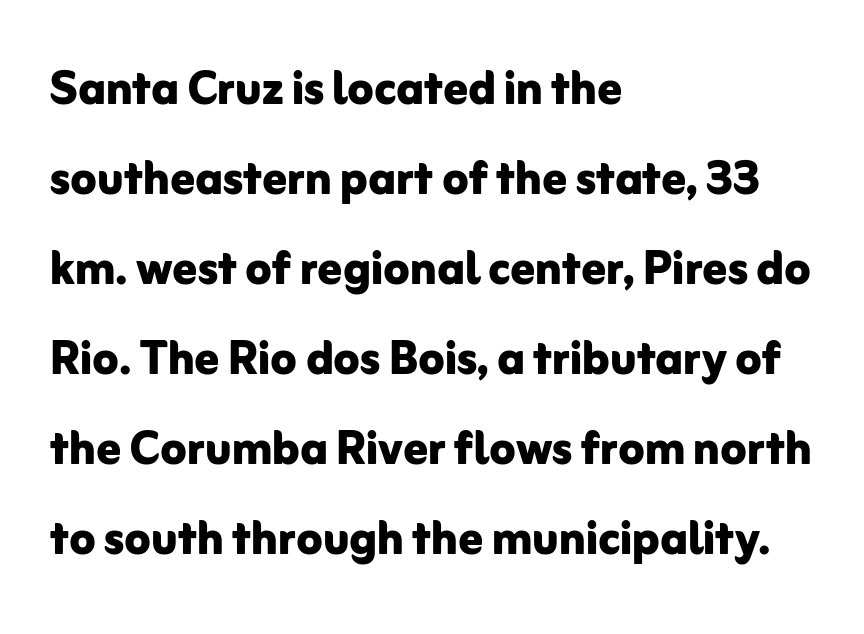
{"serif": "no", "italic": "no", "bold": "yes", "weight": "bold", "width": "normal", "stroke_contrast": "low", "x_height": "medium", "monospaced": "no", "underline": "no", "align": "left", "line_spacing": "normal", "line_spacing_ratio": 1.5, "letter_spacing": "normal", "letter_spacing_em": 0.0, "glyph_px": 60}
